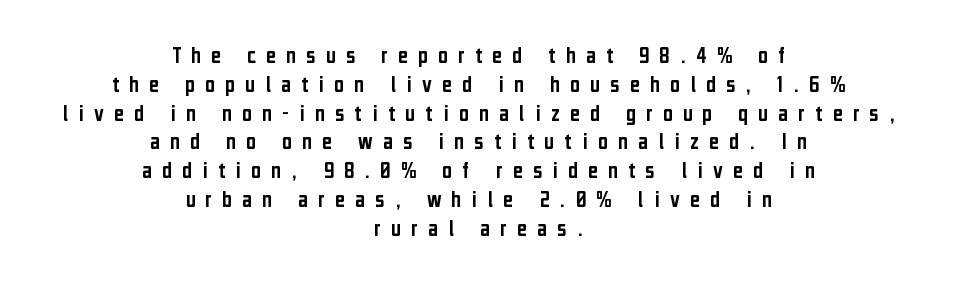
Q: Is the text italic (slanted)? A: No, it is upright.
Q: Is the text underlined? A: No.
Q: How is the paragraph aligned? A: Centered.
Q: Is the spacing between letters normal or unusually wide? A: Unusually wide.
